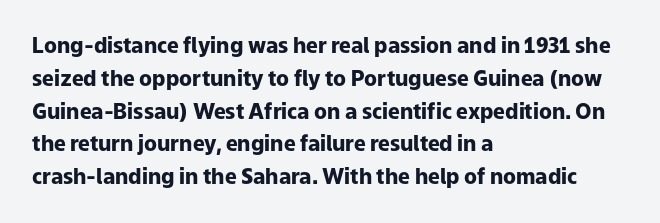
Weight check: bold — yes, fully. This rendering features lettering with no underline. This is the regular roman posture of the typeface. Is there much room between lines? A standard amount, neither cramped nor airy. No extra tracking has been applied to these lines. The rag falls on the right side of this text block.
